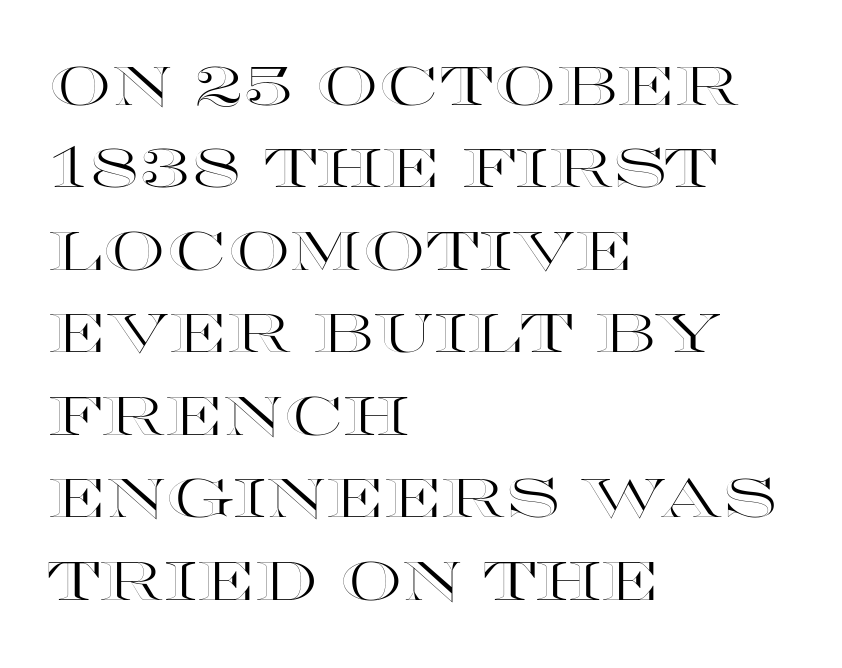
Q: Is the text italic (slanted)? A: No, it is upright.
Q: Is the text underlined? A: No.
Q: How is the paragraph aligned? A: Left-aligned.
Q: Is the spacing between letters normal or unusually wide? A: Normal.
Q: Is the spacing between lines tight, normal or loose? A: Normal.
Q: Width (condensed, normal, or wide)? A: Wide.
Q: x-height? A: Large.
Q: Monospaced? A: No.
